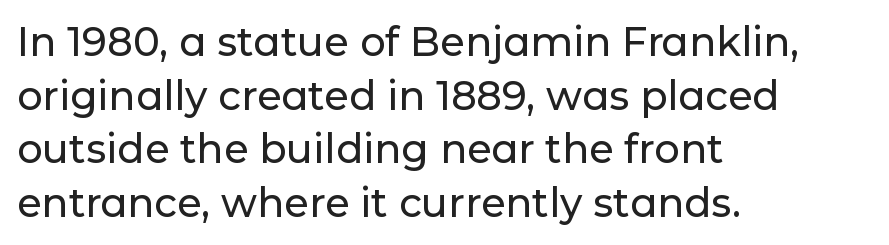
The image shows 40 px sans-serif type, upright; set left-aligned, normal line spacing (1.34x), normal letter spacing, not underlined; low stroke contrast and a medium x-height.
